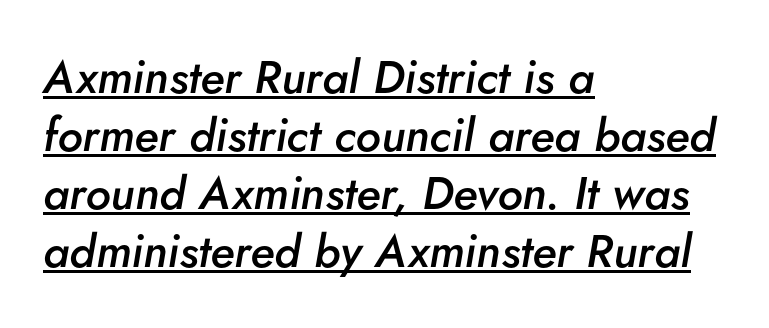
These lines are rendered in a variable-pitch font. Somebody hit Ctrl+U on this one — the words are underlined. Would a proofreader flag this as italicized? Yes. Compared with typical body copy, the letter spacing here is the same. A semibold gives these letters moderate extra thickness, short of bold. All the whitespace from short lines collects on the right.
